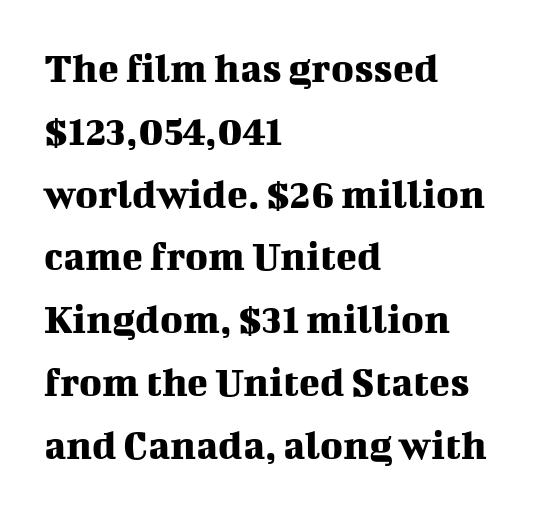
Q: Is the text italic (slanted)? A: No, it is upright.
Q: Is the typeface a serif or a sans-serif typeface? A: Serif.
Q: Is the text underlined? A: No.
Q: How is the paragraph aligned? A: Left-aligned.
Q: Is the spacing between letters normal or unusually wide? A: Normal.
Q: Is the spacing between lines tight, normal or loose? A: Normal.
Q: Width (condensed, normal, or wide)? A: Normal.
Q: Stroke contrast? A: Medium.
Q: x-height? A: Medium.
Q: Monospaced? A: No.
